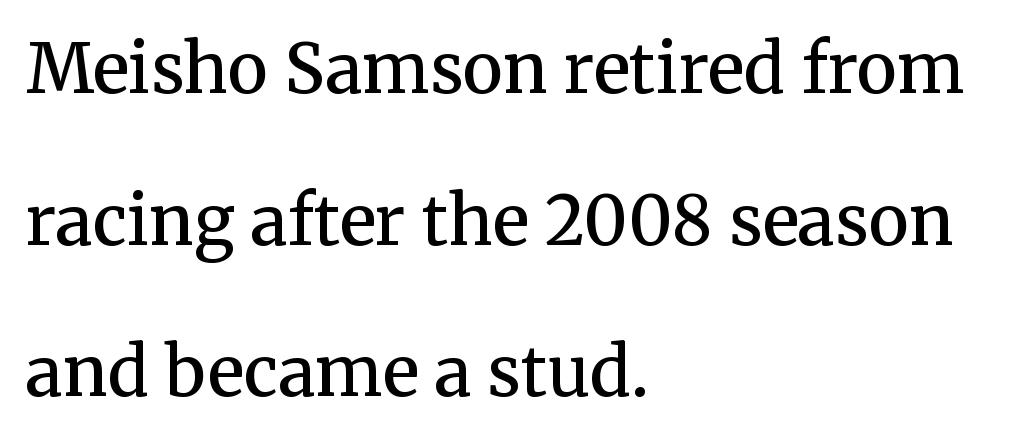
Q: Is the text bold? A: Semi-bold.
Q: Is the text italic (slanted)? A: No, it is upright.
Q: Is the typeface a serif or a sans-serif typeface? A: Serif.
Q: Is the text underlined? A: No.
Q: How is the paragraph aligned? A: Left-aligned.
Q: Is the spacing between letters normal or unusually wide? A: Normal.
Q: Is the spacing between lines tight, normal or loose? A: Loose.
Q: Width (condensed, normal, or wide)? A: Normal.
Q: Stroke contrast? A: Medium.
Q: x-height? A: Medium.
Q: Monospaced? A: No.
